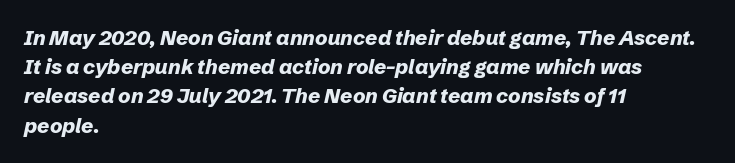
The image shows 21 px bold type, italic (leaning right); set left-aligned, normal line spacing (1.39x), normal letter spacing, not underlined.
